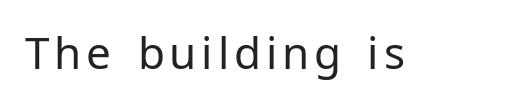
{"serif": "no", "italic": "no", "bold": "no", "weight": "regular", "width": "normal", "stroke_contrast": "low", "x_height": "medium", "monospaced": "no", "underline": "no", "glyph_px": 44}
